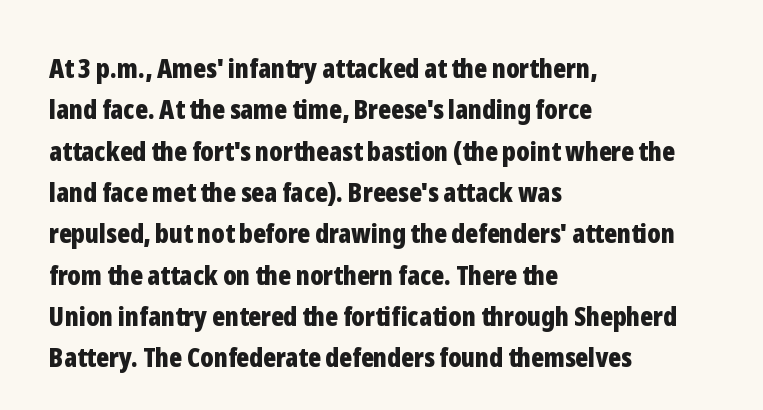
The image shows 27 px bold type, upright; set left-aligned, normal line spacing (1.53x), normal letter spacing, not underlined.
